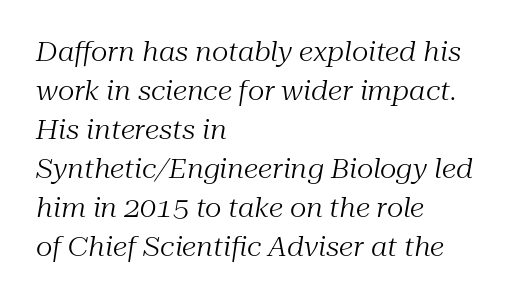
{"italic": "yes", "lean": "right", "slant_degrees": 10, "bold": "no", "underline": "no", "align": "left", "line_spacing": "normal", "line_spacing_ratio": 1.5, "letter_spacing": "normal", "letter_spacing_em": 0.0, "glyph_px": 26}
